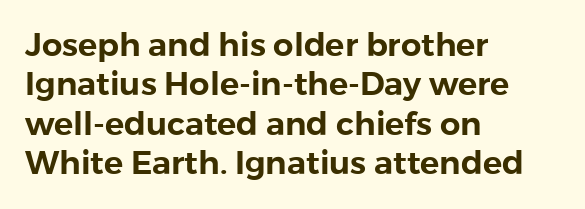
Observe the absence of serifs on each vertical stroke in this sample. Look at the tracking — it's just the regular setting, nothing added. Proportional: the letters do not fall into vertical columns. Underlining? Definitely not there. Caption: multi-line text, flush left, ragged right. Style check: upright.
